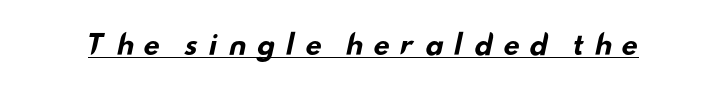
{"bold": "yes", "underline": "yes", "letter_spacing": "wide", "letter_spacing_em": 0.33, "glyph_px": 27}
